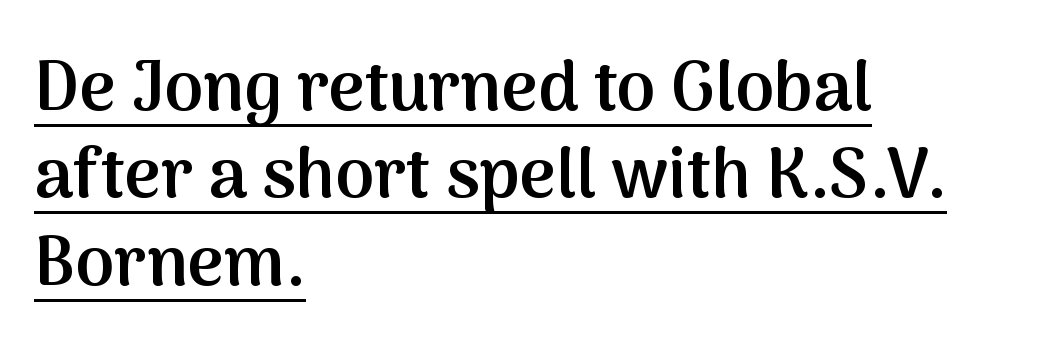
The image shows 70 px semibold sans-serif type, upright; set left-aligned, normal line spacing (1.25x), normal letter spacing, underlined; medium stroke contrast and a medium x-height.
